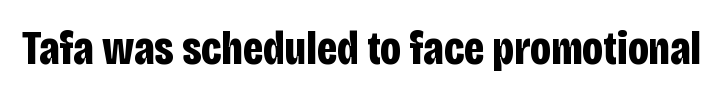
{"serif": "no", "italic": "no", "bold": "yes", "weight": "bold", "width": "condensed", "stroke_contrast": "low", "x_height": "large", "monospaced": "no", "underline": "no", "letter_spacing": "normal", "letter_spacing_em": 0.0, "glyph_px": 47}
